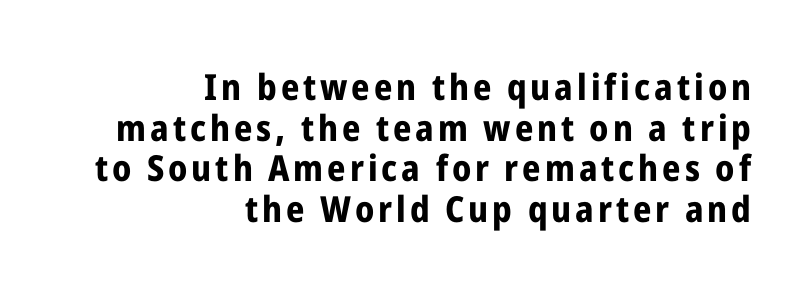
{"serif": "no", "italic": "no", "bold": "yes", "weight": "bold", "width": "condensed", "stroke_contrast": "low", "x_height": "medium", "monospaced": "no", "underline": "no", "align": "right", "line_spacing": "tight", "line_spacing_ratio": 1.13, "glyph_px": 36}
